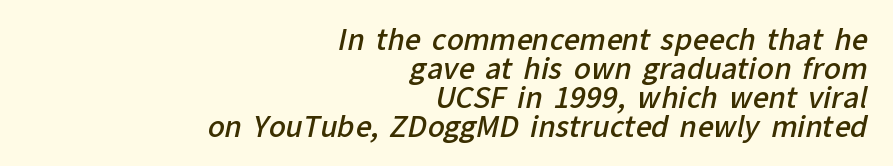
Q: Is the text bold? A: Semi-bold.
Q: Is the typeface a serif or a sans-serif typeface? A: Sans-serif.
Q: Is the text underlined? A: No.
Q: How is the paragraph aligned? A: Right-aligned.
Q: Is the spacing between letters normal or unusually wide? A: Normal.
Q: Is the spacing between lines tight, normal or loose? A: Tight.
Q: Width (condensed, normal, or wide)? A: Normal.
Q: Stroke contrast? A: Low.
Q: x-height? A: Medium.
Q: Monospaced? A: No.
